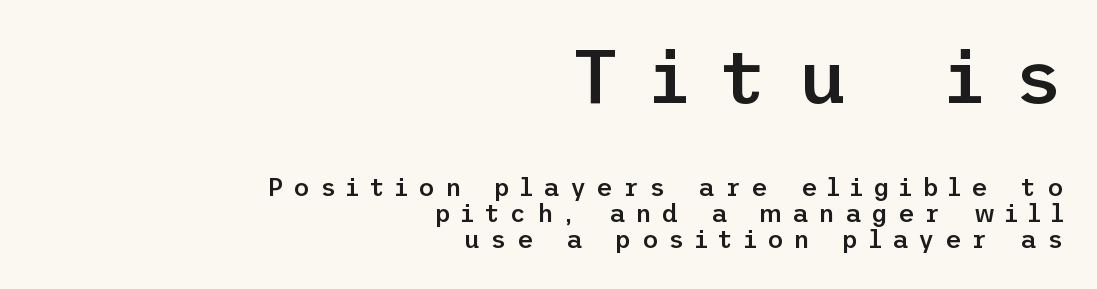
Stroke thickness is moderately raised; the sample reads as semibold. What kind of face is this? One without serifs — a sans. The passage is arranged like a letterhead date or caption credit — flush right. Words appear elongated and porous because spacing is wide. Top chunk: large. Bottom chunk: small.
